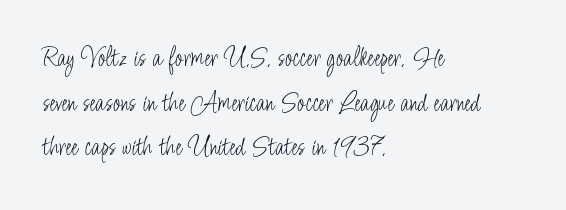
A typesetter would call this proportional, since set widths differ per character. The letters sit at their default tracking, neither squeezed nor spread. Rows of type keep a routine distance in the vertical direction. Teacher's note: observe the even left margin — that is flush-left alignment. Unbolded letterforms with no extra heft.
